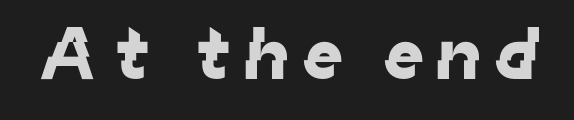
Q: Is the typeface a serif or a sans-serif typeface? A: Sans-serif.
Q: Is the text underlined? A: No.
Q: Width (condensed, normal, or wide)? A: Normal.
Q: Stroke contrast? A: Low.
Q: x-height? A: Medium.
Q: Monospaced? A: No.
